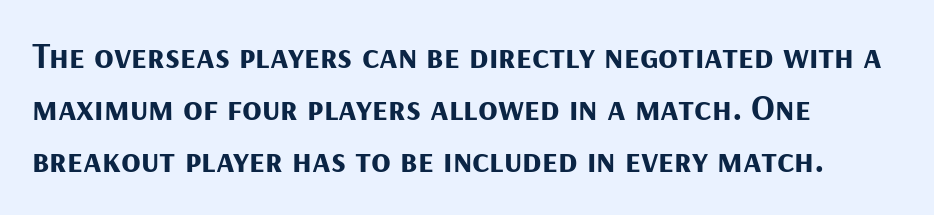
{"serif": "no", "italic": "no", "bold": "yes", "weight": "bold", "width": "normal", "stroke_contrast": "medium", "x_height": "medium", "monospaced": "no", "underline": "no", "align": "left", "line_spacing": "normal", "line_spacing_ratio": 1.45, "letter_spacing": "normal", "letter_spacing_em": 0.0, "glyph_px": 36}
